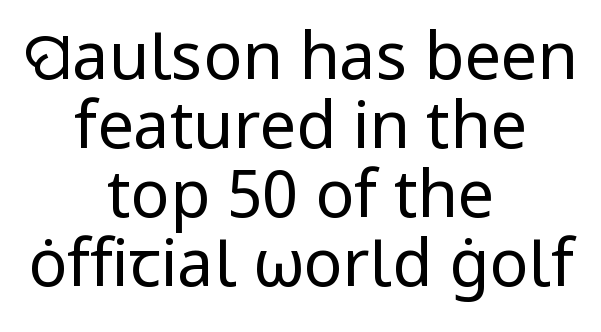
The image shows 65 px regular-weight sans-serif type, upright; set centered, tight line spacing (1.06x), normal letter spacing, not underlined; low stroke contrast and a medium x-height.
